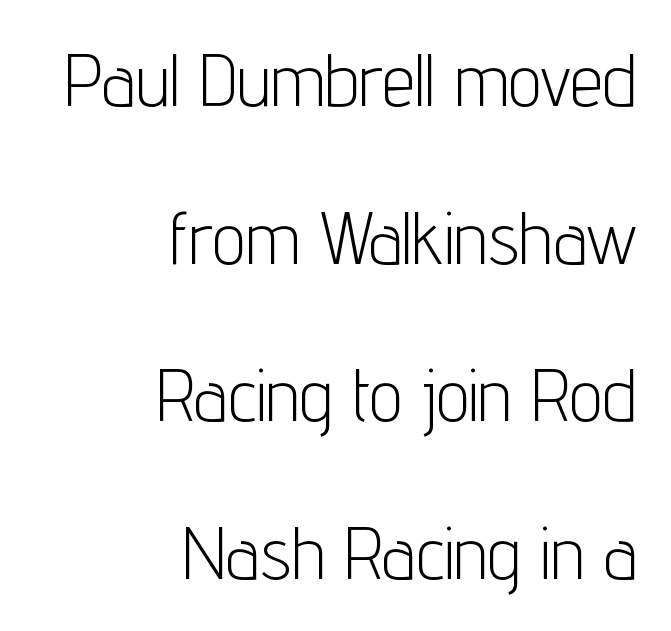
In terms of letterspacing, this is plain default setting. The passage is arranged like a letterhead date or caption credit — flush right. The letters look calm and open, with moderate or lighter stems. No italicization has been applied; the sample stays upright.
